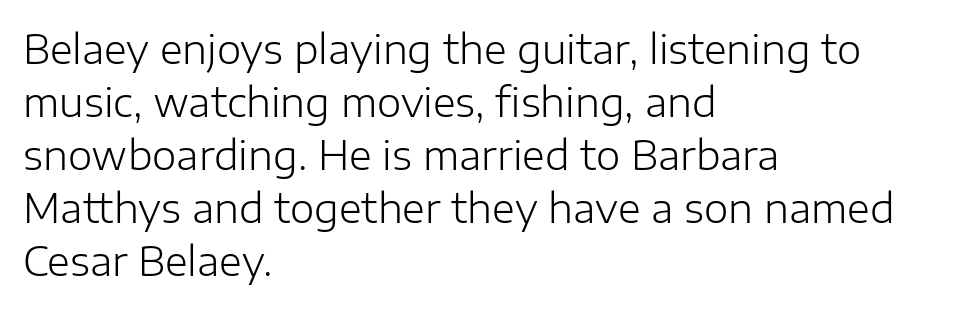
{"serif": "no", "italic": "no", "bold": "no", "weight": "light", "width": "normal", "stroke_contrast": "low", "x_height": "medium", "monospaced": "no", "underline": "no", "align": "left", "line_spacing": "normal", "line_spacing_ratio": 1.36, "letter_spacing": "normal", "letter_spacing_em": 0.0, "glyph_px": 39}
